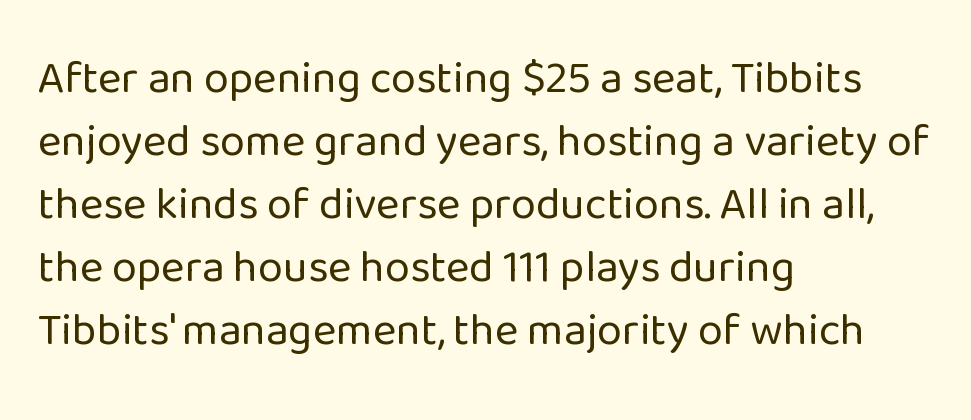
Nope, no serifs anywhere on these letters. The passage shown is typed in a proportional face where columns would drift. The setting favours the left margin, as ordinary paragraphs usually do. Default kerning and tracking; the words read as compact shapes. Rule under the text: the space is simply empty.
